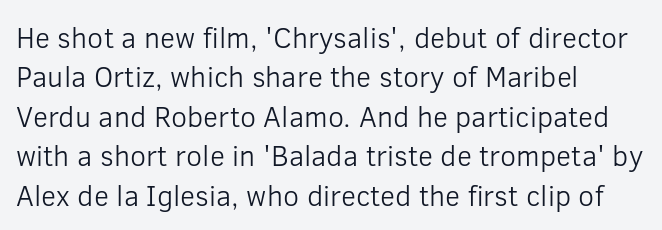
{"serif": "no", "italic": "no", "bold": "no", "weight": "light", "width": "normal", "stroke_contrast": "low", "x_height": "medium", "monospaced": "no", "underline": "no", "align": "left", "line_spacing": "normal", "line_spacing_ratio": 1.36, "letter_spacing": "normal", "letter_spacing_em": 0.0, "glyph_px": 29}
